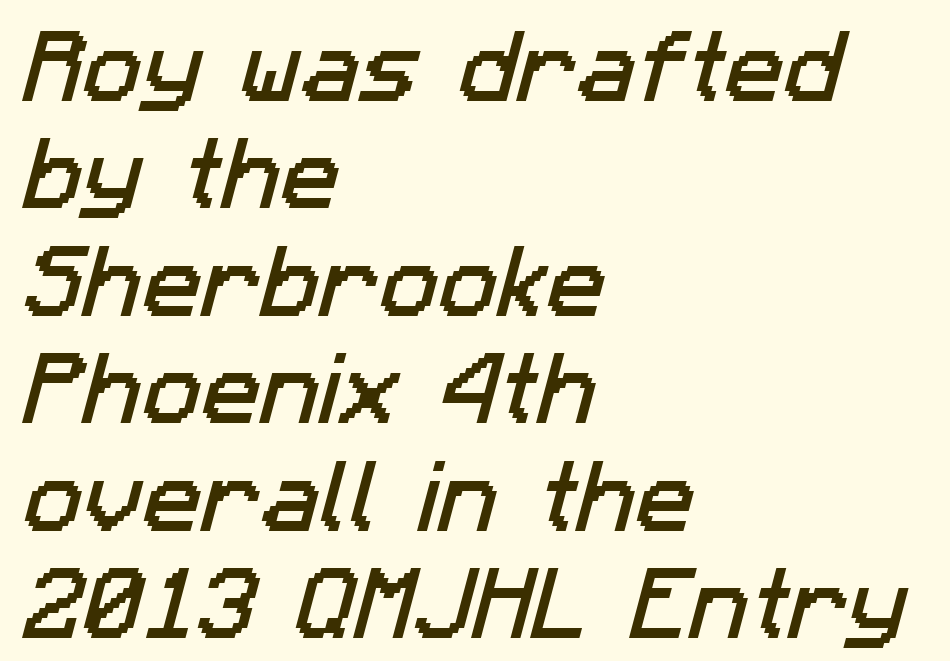
Summary of vertical rhythm: regular, with standard interline spacing. What stands out about the letter spacing? Nothing — it is the standard amount. You could not count columns in this text — the font is proportionally spaced. Unmarked baselines from the first word to the last. The rendering anchors every line to the left-hand side.
